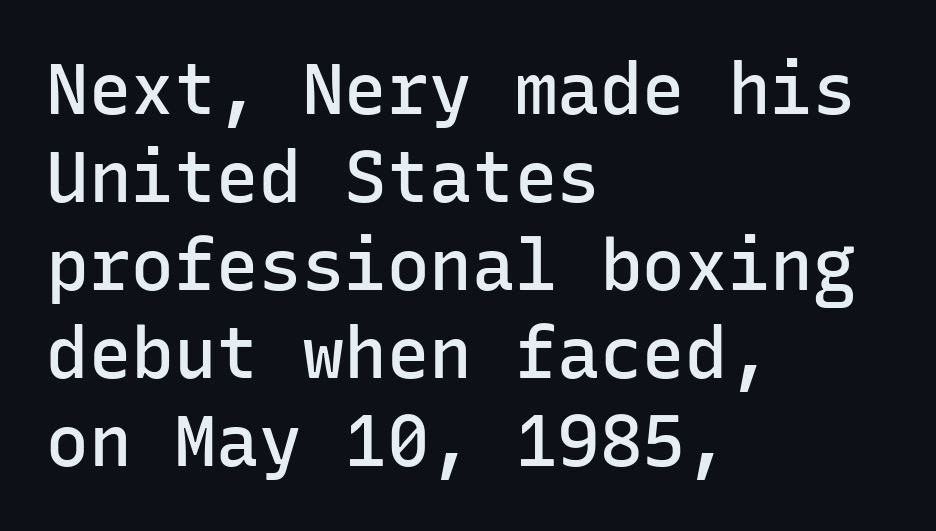
Q: Is the text bold? A: Semi-bold.
Q: Is the text italic (slanted)? A: No, it is upright.
Q: Is the typeface a serif or a sans-serif typeface? A: Sans-serif.
Q: Is the text underlined? A: No.
Q: How is the paragraph aligned? A: Left-aligned.
Q: Is the spacing between letters normal or unusually wide? A: Normal.
Q: Width (condensed, normal, or wide)? A: Normal.
Q: Stroke contrast? A: Low.
Q: x-height? A: Medium.
Q: Monospaced? A: Yes.
